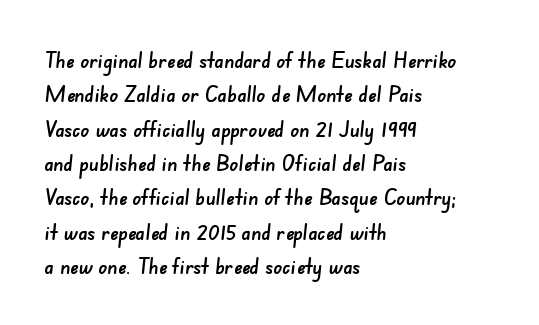
Q: Is the text underlined? A: No.
Q: How is the paragraph aligned? A: Left-aligned.
Q: Is the spacing between letters normal or unusually wide? A: Normal.
Q: Is the spacing between lines tight, normal or loose? A: Normal.
